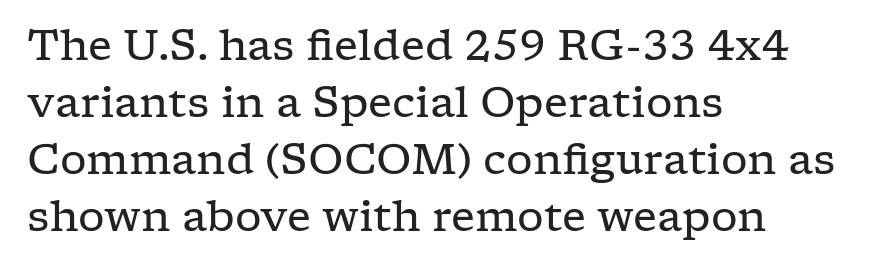
Q: Is the text bold? A: No.
Q: Is the text italic (slanted)? A: No, it is upright.
Q: Is the typeface a serif or a sans-serif typeface? A: Serif.
Q: Is the text underlined? A: No.
Q: How is the paragraph aligned? A: Left-aligned.
Q: Is the spacing between letters normal or unusually wide? A: Normal.
Q: Is the spacing between lines tight, normal or loose? A: Normal.
Q: Width (condensed, normal, or wide)? A: Wide.
Q: Stroke contrast? A: Low.
Q: x-height? A: Medium.
Q: Monospaced? A: No.
